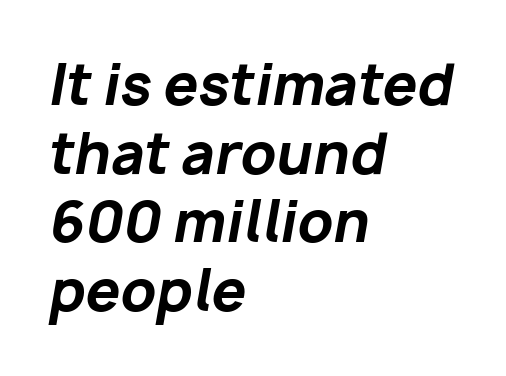
{"italic": "yes", "lean": "right", "slant_degrees": 10, "bold": "yes", "weight": "bold", "width": "normal", "stroke_contrast": "low", "x_height": "medium", "monospaced": "no", "underline": "no", "align": "left", "line_spacing": "normal", "line_spacing_ratio": 1.25, "letter_spacing": "normal", "letter_spacing_em": 0.0, "glyph_px": 55}
